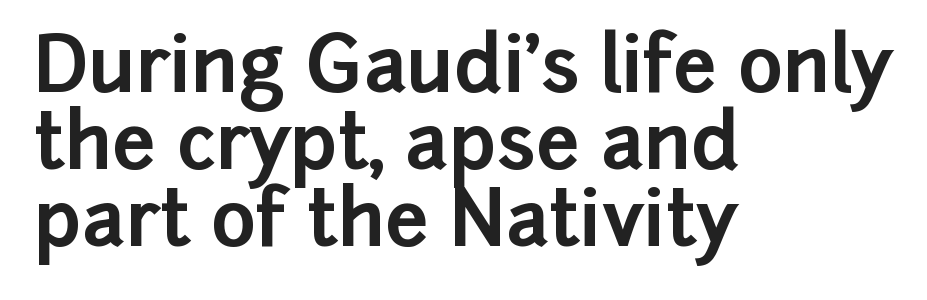
Q: Is the text bold? A: Yes.
Q: Is the text italic (slanted)? A: No, it is upright.
Q: Is the typeface a serif or a sans-serif typeface? A: Sans-serif.
Q: Is the text underlined? A: No.
Q: How is the paragraph aligned? A: Left-aligned.
Q: Is the spacing between letters normal or unusually wide? A: Normal.
Q: Is the spacing between lines tight, normal or loose? A: Tight.
Q: Width (condensed, normal, or wide)? A: Normal.
Q: Stroke contrast? A: Low.
Q: x-height? A: Medium.
Q: Monospaced? A: No.
